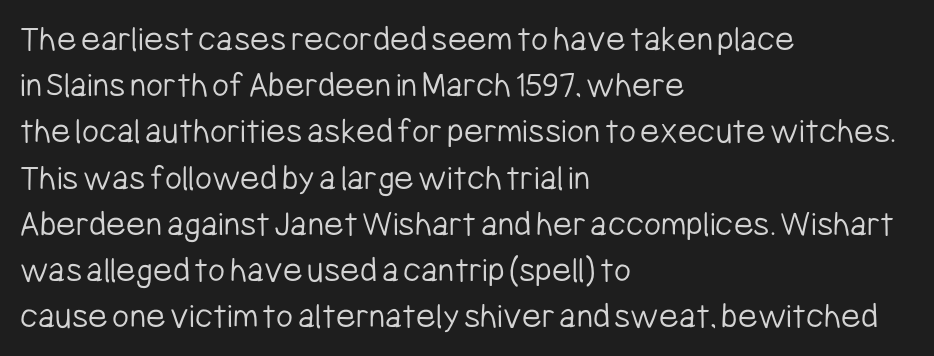
This rendering leaves character spacing at its baseline value. Is there any slant? The stems are plumb. Are there feet on the stems? There aren't — it's a sans. Compared with a typical body face, this is equally light or lighter still.
